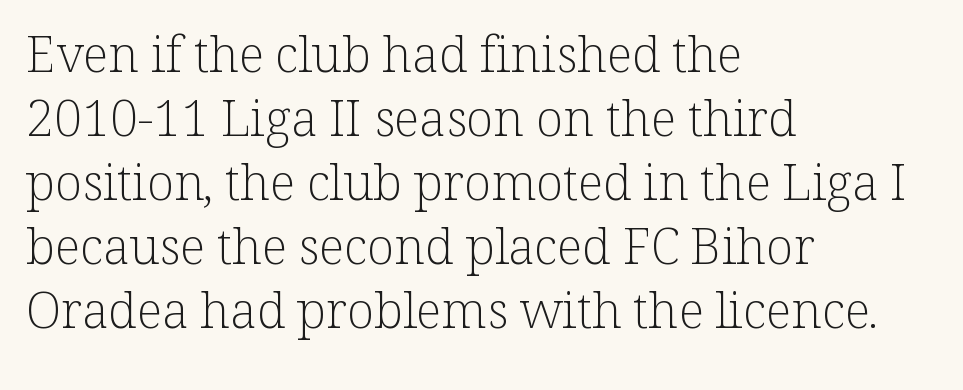
Q: Is the text bold? A: No.
Q: Is the text italic (slanted)? A: No, it is upright.
Q: Is the typeface a serif or a sans-serif typeface? A: Serif.
Q: Is the text underlined? A: No.
Q: How is the paragraph aligned? A: Left-aligned.
Q: Is the spacing between letters normal or unusually wide? A: Normal.
Q: Is the spacing between lines tight, normal or loose? A: Normal.
Q: Width (condensed, normal, or wide)? A: Normal.
Q: Stroke contrast? A: Low.
Q: x-height? A: Medium.
Q: Monospaced? A: No.
